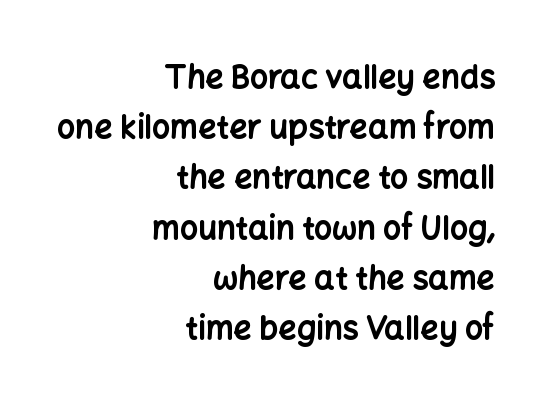
Q: Is the text bold? A: Yes.
Q: Is the text italic (slanted)? A: No, it is upright.
Q: Is the typeface a serif or a sans-serif typeface? A: Sans-serif.
Q: Is the text underlined? A: No.
Q: How is the paragraph aligned? A: Right-aligned.
Q: Is the spacing between letters normal or unusually wide? A: Normal.
Q: Is the spacing between lines tight, normal or loose? A: Normal.
Q: Width (condensed, normal, or wide)? A: Normal.
Q: Stroke contrast? A: Low.
Q: x-height? A: Medium.
Q: Monospaced? A: No.
